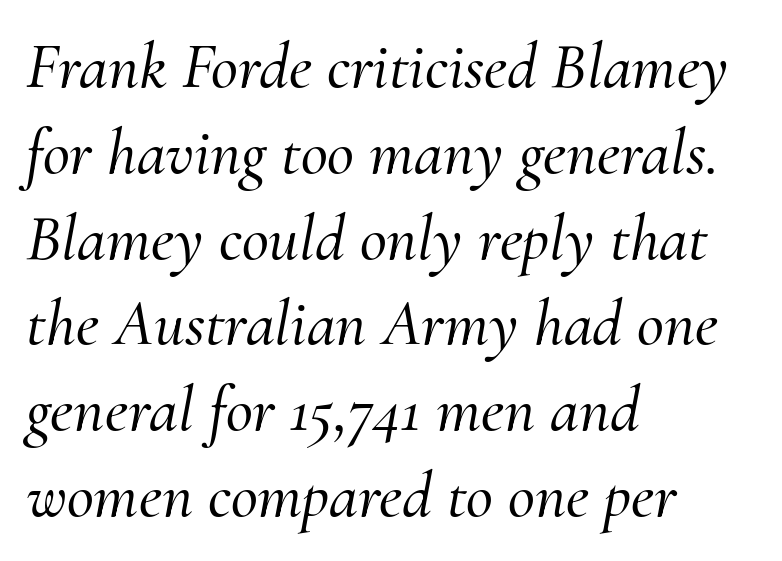
Q: Is the text italic (slanted)? A: Yes, it leans right by about 10 degrees.
Q: Is the typeface a serif or a sans-serif typeface? A: Serif.
Q: Is the text underlined? A: No.
Q: How is the paragraph aligned? A: Left-aligned.
Q: Is the spacing between letters normal or unusually wide? A: Normal.
Q: Is the spacing between lines tight, normal or loose? A: Normal.
Q: Width (condensed, normal, or wide)? A: Normal.
Q: Stroke contrast? A: Medium.
Q: x-height? A: Small.
Q: Monospaced? A: No.
